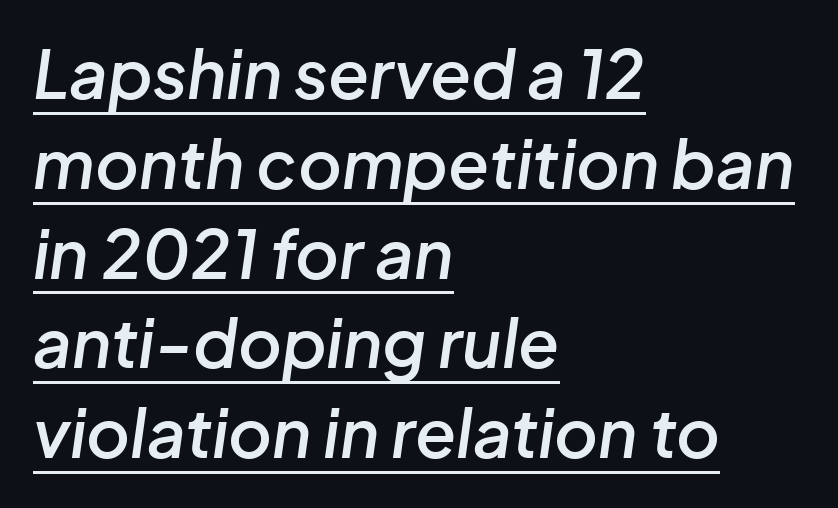
This sample has the flowing, uneven cadence of proportional lettering. Italic: yes, the glyphs are oblique. Semibold letterforms, between regular and bold. Decoration check: the copy is underlined. Line beginnings align vertically; line endings do not. Horizontal bands of white between lines are of average thickness.
